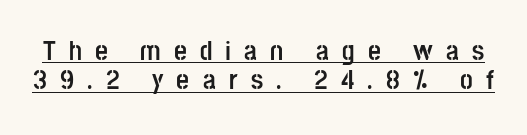
Q: Is the text bold? A: Yes.
Q: Is the text italic (slanted)? A: No, it is upright.
Q: Is the typeface a serif or a sans-serif typeface? A: Sans-serif.
Q: Is the text underlined? A: Yes.
Q: Is the spacing between letters normal or unusually wide? A: Unusually wide.
Q: Is the spacing between lines tight, normal or loose? A: Tight.
Q: Width (condensed, normal, or wide)? A: Condensed.
Q: Stroke contrast? A: Low.
Q: x-height? A: Large.
Q: Monospaced? A: No.
